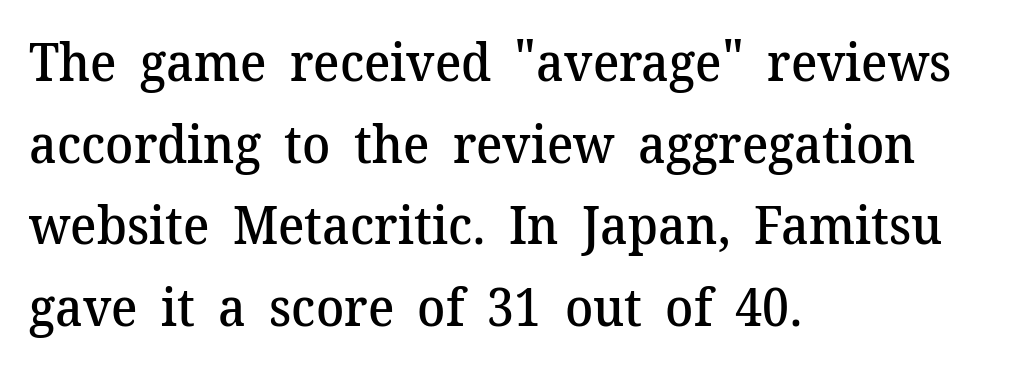
The image shows 52 px semibold serif type, upright; set left-aligned, normal line spacing (1.57x), normal letter spacing, not underlined; medium stroke contrast and a medium x-height.
